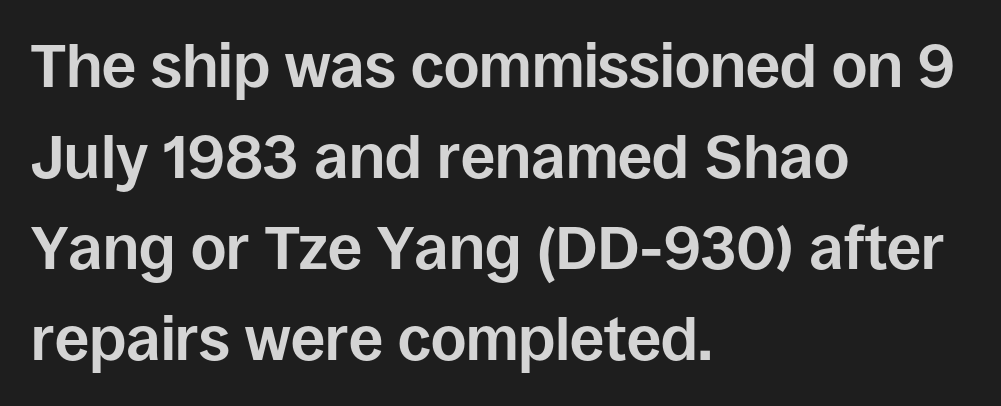
What's the leading like? Ordinary, nothing unusual. The text block is weighted toward the left margin, trailing off unevenly rightward. This rendering leaves character spacing at its baseline value. The glyphs are unaccompanied by any horizontal stroke below them.
